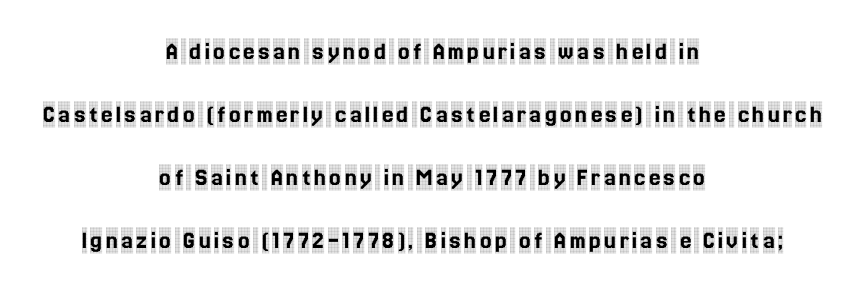
The image shows 26 px text type, upright; set centered, loose line spacing (2.42x), not underlined.
